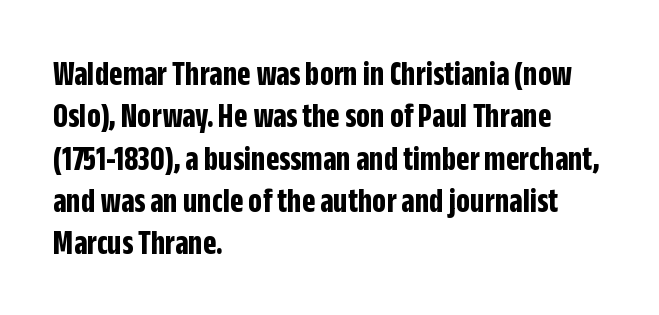
{"serif": "no", "italic": "no", "bold": "yes", "weight": "bold", "width": "condensed", "stroke_contrast": "low", "x_height": "large", "monospaced": "no", "underline": "no", "align": "left", "line_spacing_ratio": 1.21, "letter_spacing": "normal", "letter_spacing_em": 0.0, "glyph_px": 35}
